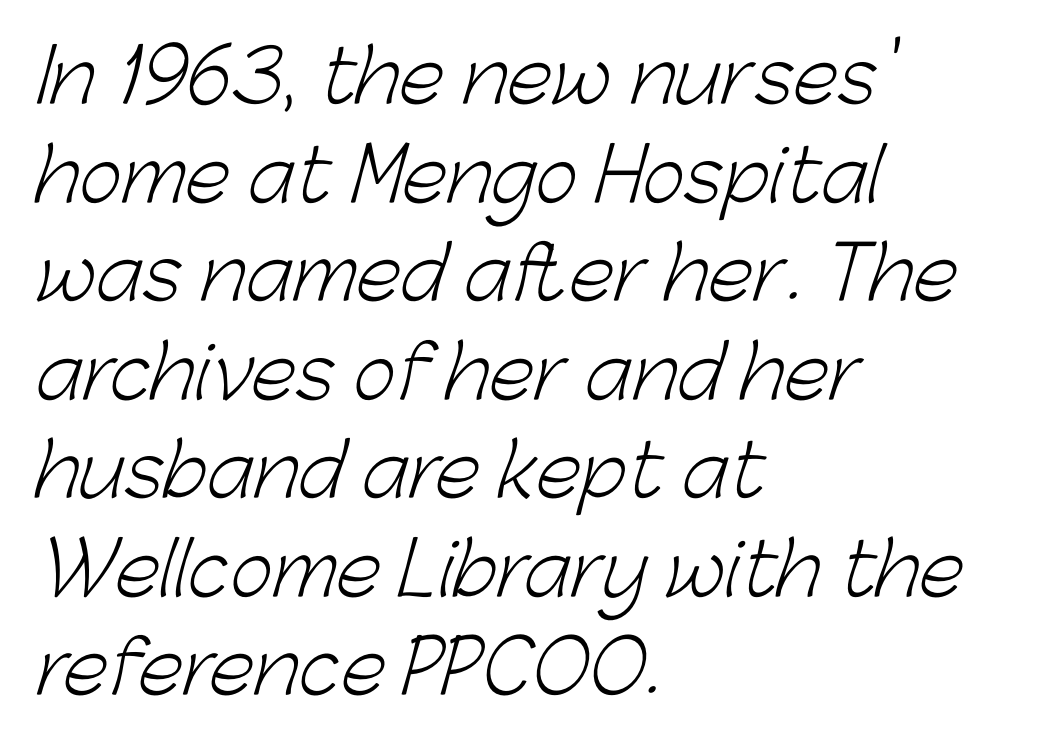
Serif or sans? Sans — the stroke terminals are bare. The typeface has the unassuming heft of standard copy or less. Does the copy run flush right? No — it runs flush left. The rows are spaced the way most documents space them.
